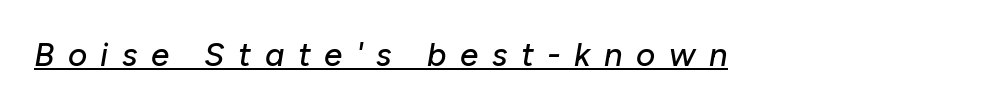
{"italic": "yes", "lean": "right", "slant_degrees": 10, "width": "normal", "stroke_contrast": "low", "x_height": "medium", "monospaced": "no", "underline": "yes", "letter_spacing": "wide", "letter_spacing_em": 0.41, "glyph_px": 33}
